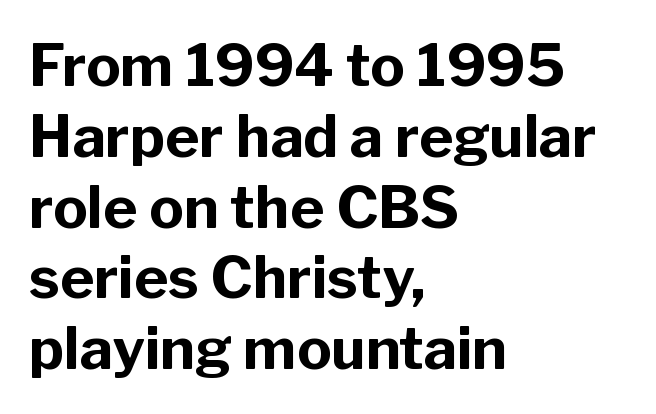
The image shows 58 px bold sans-serif type, upright; set left-aligned, line spacing 1.22x, normal letter spacing, not underlined; low stroke contrast and a medium x-height.
